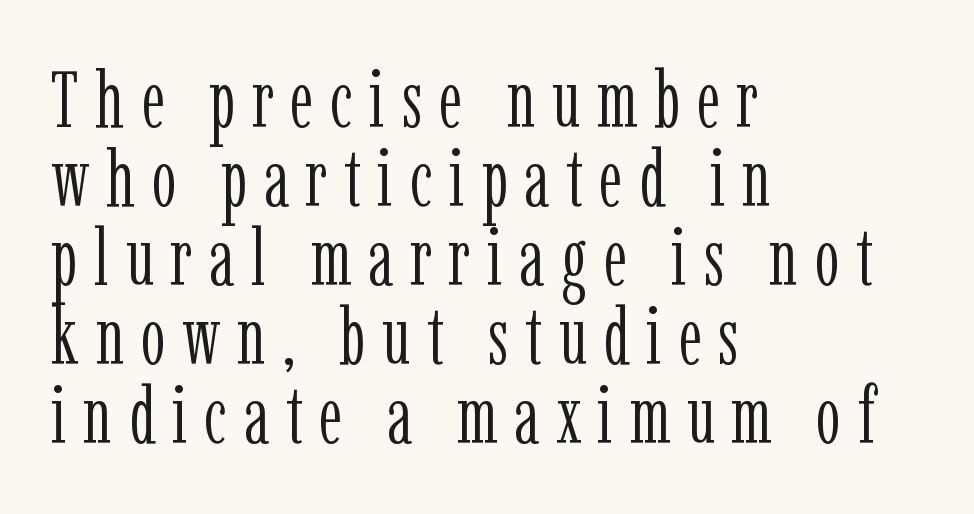
Here the designer chose a conventional face with non-uniform glyph widths. These lines are set flush left with a ragged right edge. Underlining? Definitely not there. Look at the tracking — it's clearly loosened, letters drifting apart. Whoever set this chose condensed vertical rhythm over breathing room. Vertical stems look standard width or narrower in stroke.
